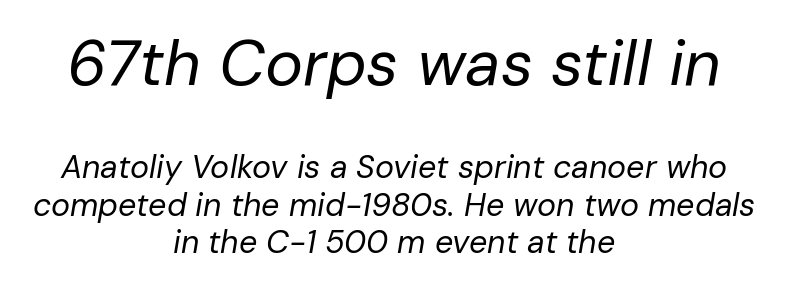
{"italic": "yes", "lean": "right", "slant_degrees": 10, "bold": "no", "weight": "regular", "width": "normal", "stroke_contrast": "low", "x_height": "medium", "monospaced": "no", "underline": "no", "align": "center", "line_spacing_ratio": 1.16, "letter_spacing": "normal", "letter_spacing_em": 0.0, "larger_block": "first", "size_ratio": 2.0, "glyph_px": 64}
